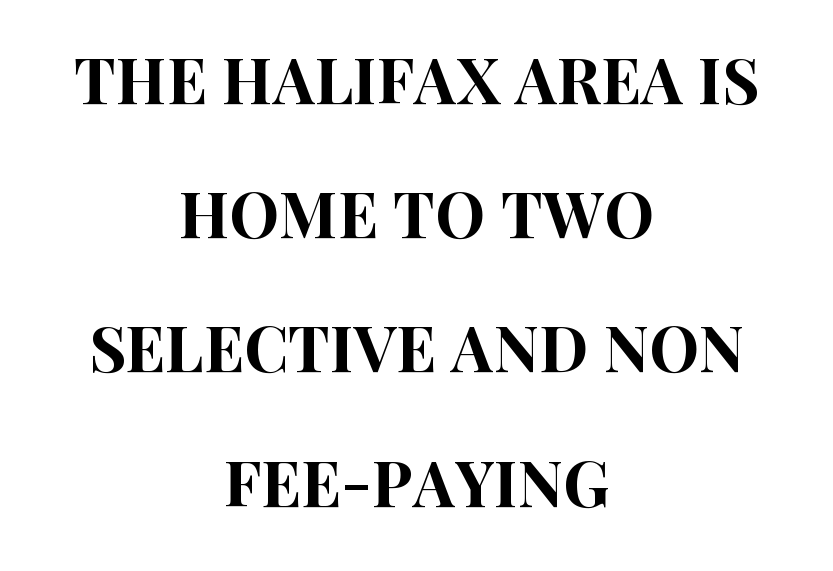
Q: Is the text italic (slanted)? A: No, it is upright.
Q: Is the typeface a serif or a sans-serif typeface? A: Sans-serif.
Q: Is the text underlined? A: No.
Q: How is the paragraph aligned? A: Centered.
Q: Is the spacing between letters normal or unusually wide? A: Normal.
Q: Is the spacing between lines tight, normal or loose? A: Loose.
Q: Width (condensed, normal, or wide)? A: Condensed.
Q: Stroke contrast? A: High.
Q: x-height? A: Large.
Q: Monospaced? A: No.
